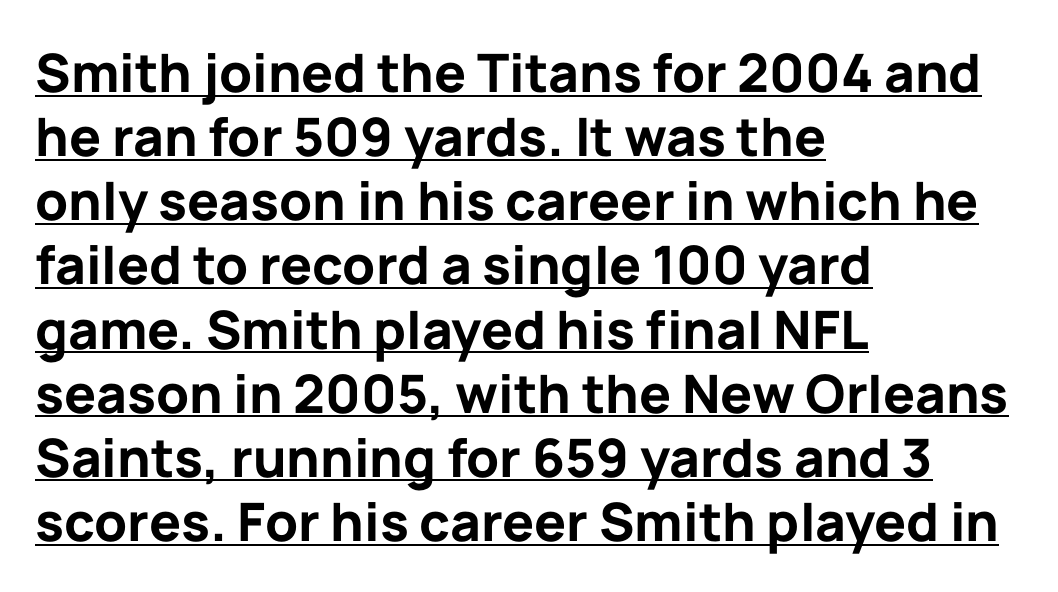
Q: Is the text bold? A: Yes.
Q: Is the text italic (slanted)? A: No, it is upright.
Q: Is the typeface a serif or a sans-serif typeface? A: Sans-serif.
Q: Is the text underlined? A: Yes.
Q: How is the paragraph aligned? A: Left-aligned.
Q: Is the spacing between letters normal or unusually wide? A: Normal.
Q: Width (condensed, normal, or wide)? A: Normal.
Q: Stroke contrast? A: Low.
Q: x-height? A: Medium.
Q: Monospaced? A: No.
